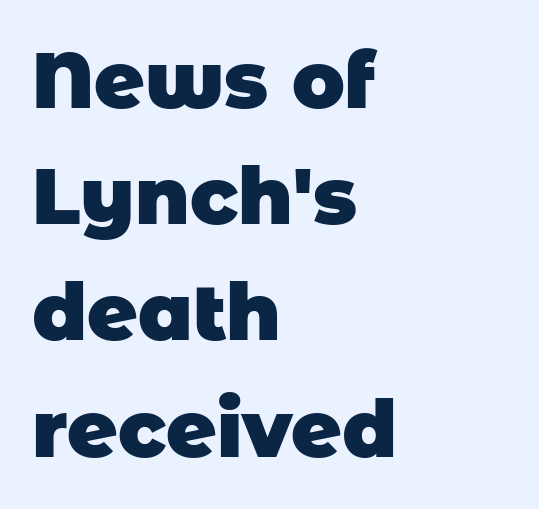
Here the designer chose a conventional face with non-uniform glyph widths. A bare baseline throughout the passage. The line-height multiplier appears to be the usual default. Strokes here are thick enough to call this a true bold.
